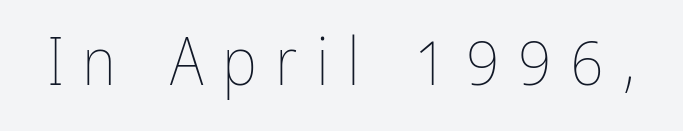
Letter spacing: wide. A bare baseline throughout the passage. Weight: in the light-to-regular range. The rendering uses natural spacing where letterforms have individual widths. Characters remain perfectly vertical along every line.
